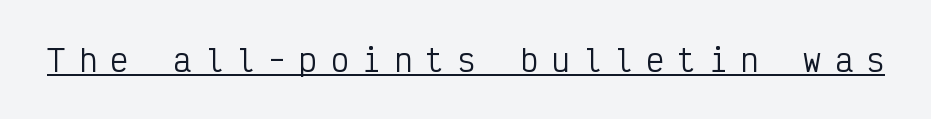
Q: Is the text bold? A: No.
Q: Is the text italic (slanted)? A: No, it is upright.
Q: Is the typeface a serif or a sans-serif typeface? A: Sans-serif.
Q: Is the text underlined? A: Yes.
Q: Is the spacing between letters normal or unusually wide? A: Unusually wide.
Q: Width (condensed, normal, or wide)? A: Condensed.
Q: Stroke contrast? A: Low.
Q: x-height? A: Medium.
Q: Monospaced? A: Yes.
